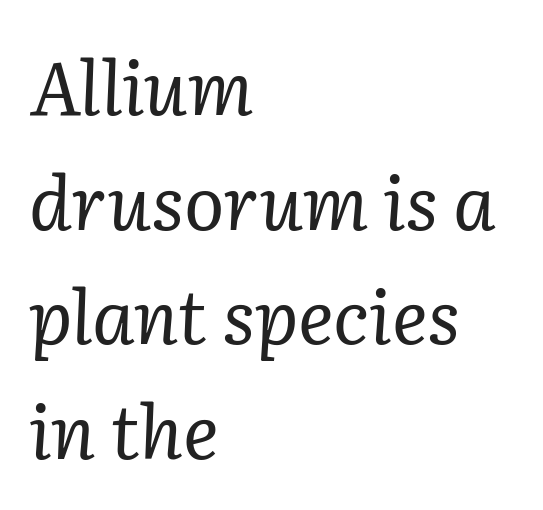
The image shows 75 px regular-weight serif type, italic (leaning right); set left-aligned, normal line spacing (1.53x), normal letter spacing, not underlined; low stroke contrast and a medium x-height.
